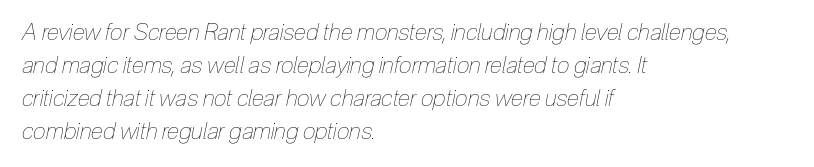
A clean baseline with only descenders dipping below it. Does the leading feel generous? No, just average. The passage shown leans; its letterforms are oblique. Casual observation: everything's shoved over to the left.
